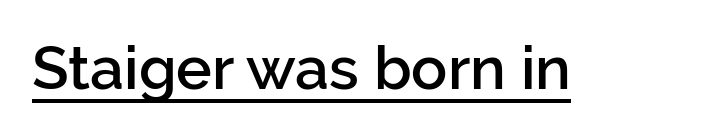
The face used here is rendered with its standard letterfit. The specimen includes a rule beneath the text block's lines. Notice how the stems are strictly vertical — no italics here. Unlike a traditional serif, this face leaves its strokes unadorned. Varying glyph widths throughout — classic text-font behaviour. Notice the strokes are somewhat thickened but not fully heavy: this is a semibold.
